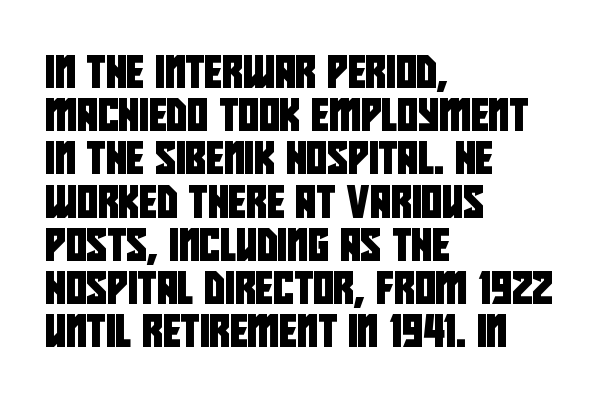
The image shows 32 px condensed sans-serif type; set left-aligned, normal line spacing (1.35x), normal letter spacing, not underlined; low stroke contrast and a large x-height.
